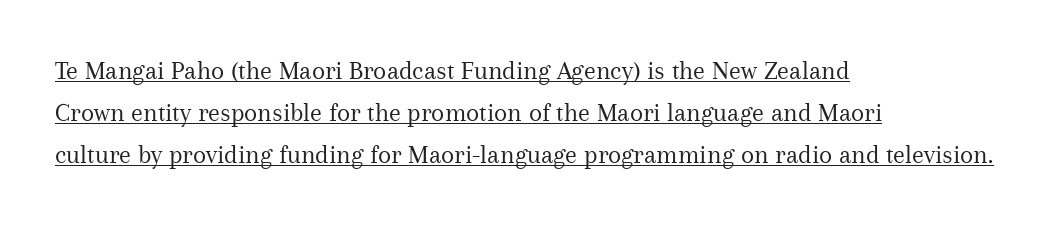
The image shows 27 px text type, upright; set left-aligned, normal line spacing (1.56x), normal letter spacing, underlined.
